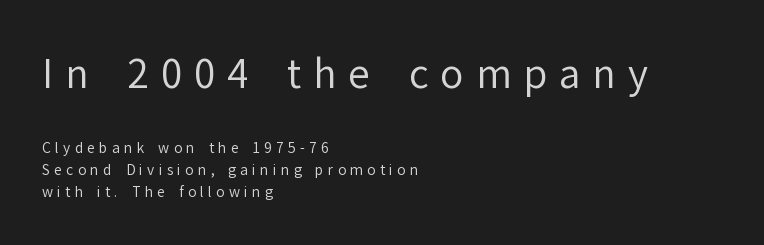
The image shows 39 px regular-weight sans-serif type, upright; set left-aligned, normal line spacing (1.6x), unusually wide letter spacing (+0.3 em), not underlined; the first (top) block is 2.79x larger; low stroke contrast and a medium x-height.
